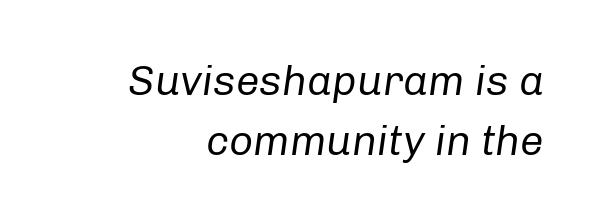
The image shows 42 px regular-weight type, italic (leaning right); set normal line spacing (1.43x), normal letter spacing, not underlined; low stroke contrast and a medium x-height.
